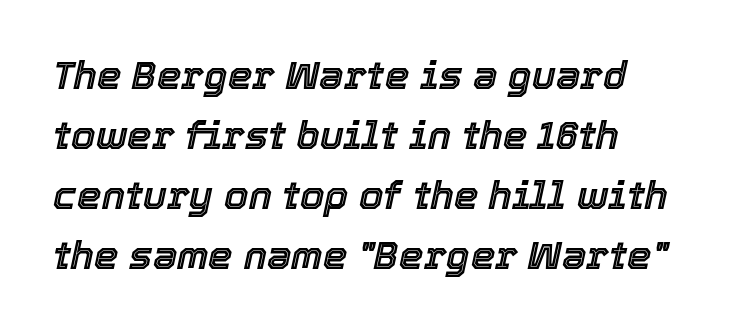
Q: Is the text italic (slanted)? A: Yes, it leans right by about 12 degrees.
Q: Is the text underlined? A: No.
Q: How is the paragraph aligned? A: Left-aligned.
Q: Is the spacing between letters normal or unusually wide? A: Normal.
Q: Is the spacing between lines tight, normal or loose? A: Normal.
Q: Width (condensed, normal, or wide)? A: Normal.
Q: x-height? A: Medium.
Q: Monospaced? A: No.
